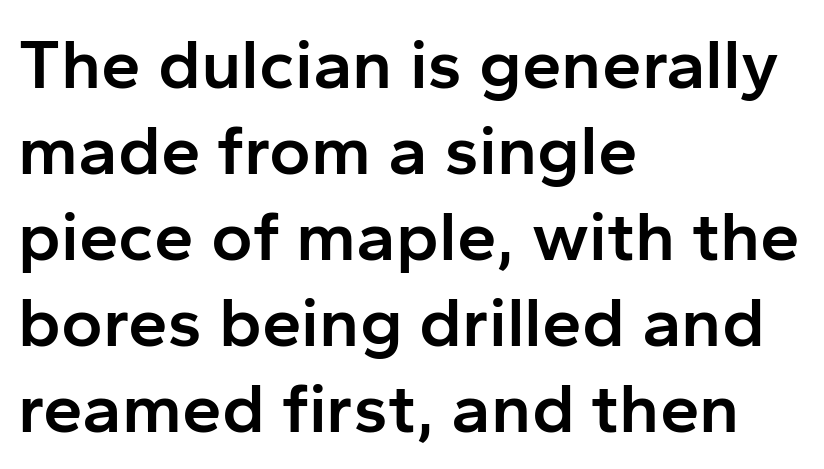
Caption: multi-line text, flush left, ragged right. Looks like regular typesetting: each glyph gets only the width it needs. The zone under the glyphs is completely vacant. The tracking reads as untouched default to a designer's eye. A roman cut, with each character standing at attention.
